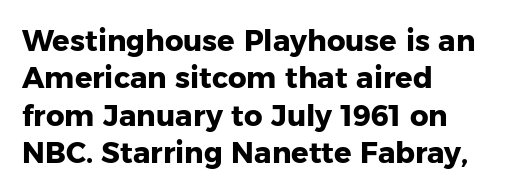
{"serif": "no", "italic": "no", "bold": "yes", "weight": "heavy", "width": "normal", "stroke_contrast": "low", "x_height": "medium", "monospaced": "no", "underline": "no", "align": "left", "line_spacing": "normal", "line_spacing_ratio": 1.29, "letter_spacing": "normal", "letter_spacing_em": 0.0, "glyph_px": 29}
